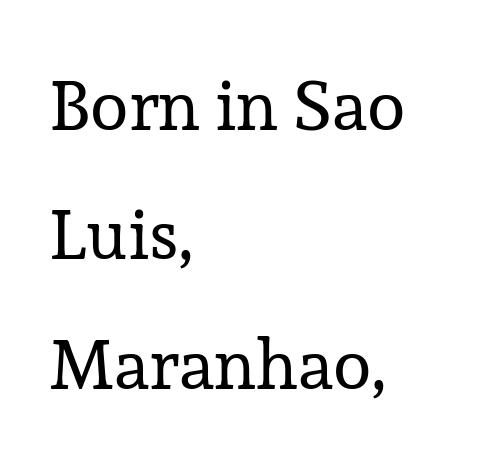
Visually the block forms a straight wall on the left and a jagged coastline on the right. Vertical stems look standard width or narrower in stroke. The passage shown is typed in a proportional face where columns would drift. Do the letters lean? They stand straight.
